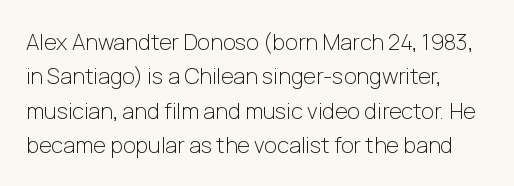
{"italic": "no", "bold": "no", "underline": "no", "align": "left", "line_spacing": "normal", "line_spacing_ratio": 1.56, "letter_spacing": "normal", "letter_spacing_em": 0.0, "glyph_px": 22}
